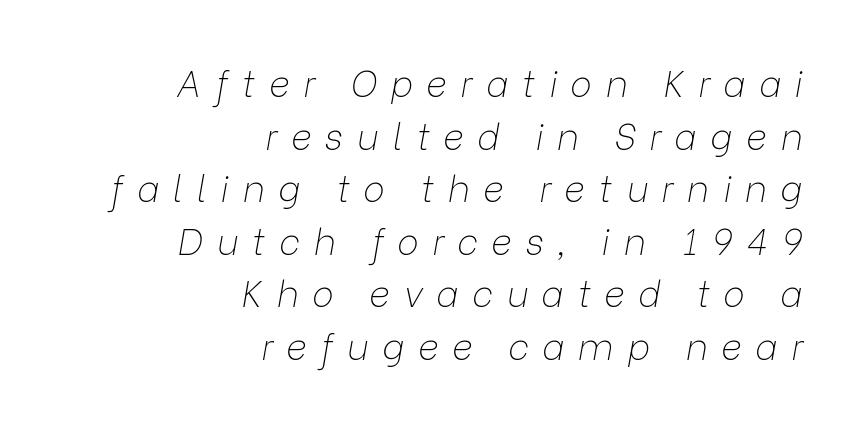
The image shows 36 px thin type, italic (leaning right); set right-aligned, normal line spacing (1.46x), unusually wide letter spacing (+0.38 em), not underlined; low stroke contrast and a medium x-height.
